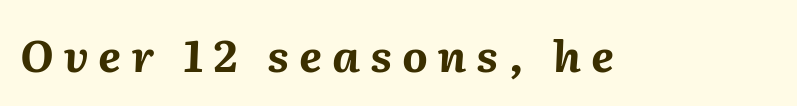
The image shows 44 px bold type, italic (leaning right); set unusually wide letter spacing (+0.23 em), not underlined; medium stroke contrast and a medium x-height.
